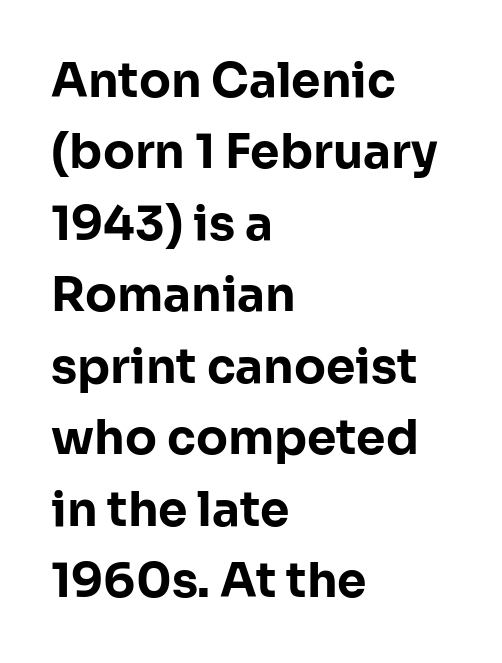
{"serif": "no", "italic": "no", "bold": "yes", "weight": "bold", "width": "normal", "stroke_contrast": "low", "x_height": "medium", "monospaced": "no", "underline": "no", "align": "left", "line_spacing": "normal", "line_spacing_ratio": 1.52, "letter_spacing": "normal", "letter_spacing_em": 0.0, "glyph_px": 47}
